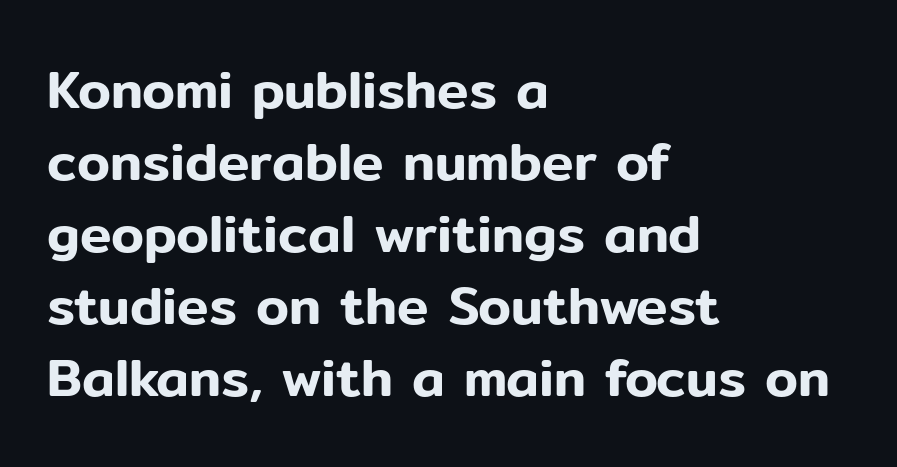
{"serif": "no", "italic": "no", "width": "normal", "stroke_contrast": "low", "x_height": "medium", "monospaced": "no", "underline": "no", "align": "left", "line_spacing": "normal", "line_spacing_ratio": 1.36, "letter_spacing": "normal", "letter_spacing_em": 0.0, "glyph_px": 53}
